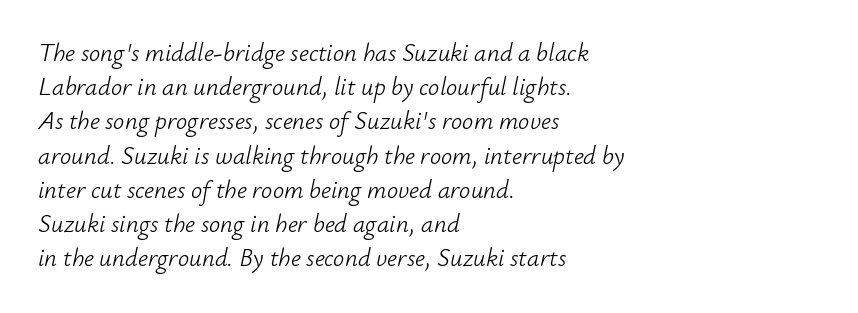
The image shows 25 px text type, italic (leaning right); set left-aligned, normal line spacing (1.37x), normal letter spacing, not underlined.
